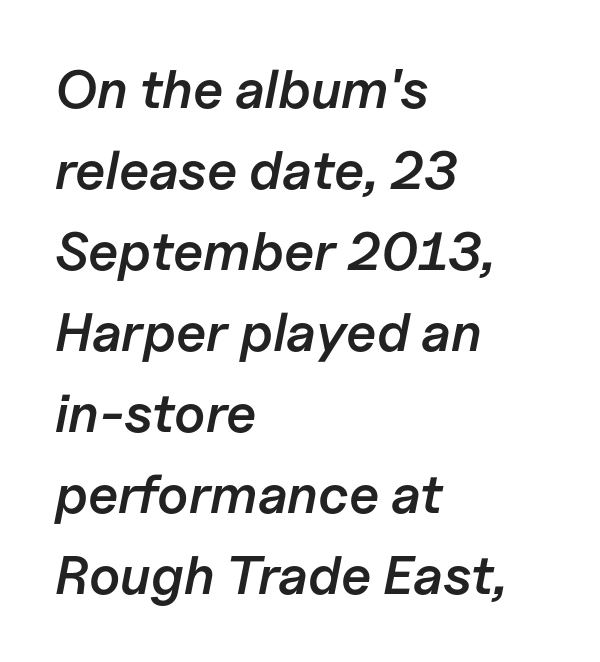
{"italic": "yes", "lean": "right", "slant_degrees": 11, "bold": "semi", "weight": "semibold", "width": "normal", "stroke_contrast": "low", "x_height": "medium", "monospaced": "no", "underline": "no", "align": "left", "line_spacing": "normal", "line_spacing_ratio": 1.5, "letter_spacing": "normal", "letter_spacing_em": 0.0, "glyph_px": 54}
